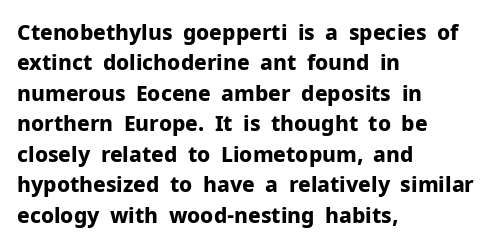
Notice how the stems are strictly vertical — no italics here. These words are printed bold, with thick strokes throughout. Leading: standard. You could call the tracking neutral — neither tight nor loose. The rendering anchors every line to the left-hand side. The words here are not underlined.
